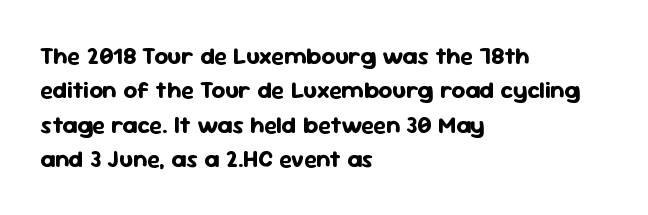
{"italic": "no", "bold": "yes", "underline": "no", "align": "left", "line_spacing": "normal", "line_spacing_ratio": 1.43, "letter_spacing": "normal", "letter_spacing_em": 0.0, "glyph_px": 24}
